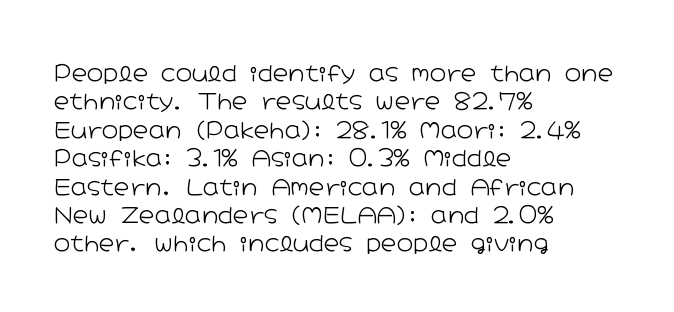
Q: Is the text bold? A: No.
Q: Is the text italic (slanted)? A: No, it is upright.
Q: Is the text underlined? A: No.
Q: How is the paragraph aligned? A: Left-aligned.
Q: Is the spacing between letters normal or unusually wide? A: Normal.
Q: Is the spacing between lines tight, normal or loose? A: Normal.
